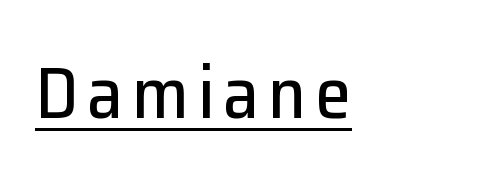
Q: Is the text italic (slanted)? A: No, it is upright.
Q: Is the typeface a serif or a sans-serif typeface? A: Sans-serif.
Q: Is the text underlined? A: Yes.
Q: Width (condensed, normal, or wide)? A: Normal.
Q: Stroke contrast? A: Low.
Q: x-height? A: Medium.
Q: Monospaced? A: No.
